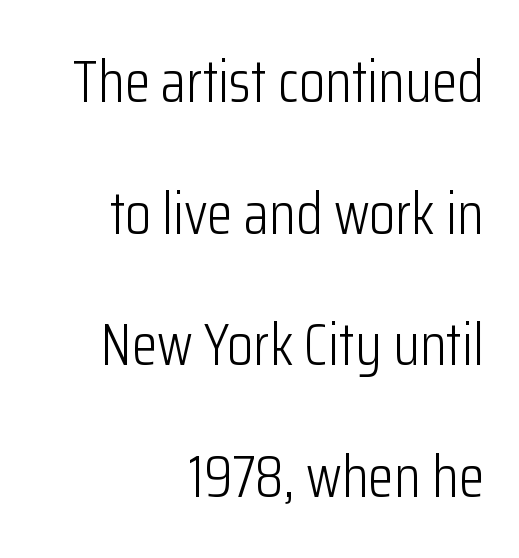
{"serif": "no", "italic": "no", "bold": "no", "weight": "light", "width": "condensed", "stroke_contrast": "low", "x_height": "medium", "monospaced": "no", "underline": "no", "align": "right", "line_spacing": "loose", "line_spacing_ratio": 2.23, "letter_spacing": "normal", "letter_spacing_em": 0.0, "glyph_px": 59}
